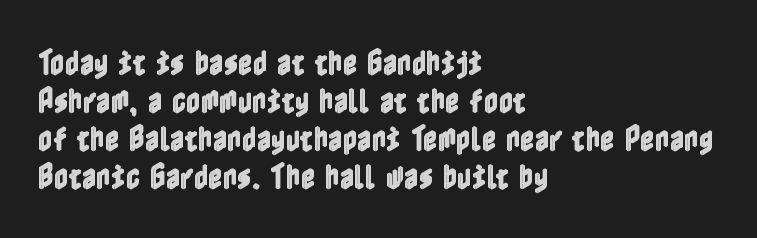
The space directly below the letters is spotless. Vertically, the passage feels balanced, rows spaced as you'd expect. In terms of letterspacing, this is plain default setting. When letters stand straight like this, we call the style roman or upright. Typeset ragged right — the left edge is the straight one.
